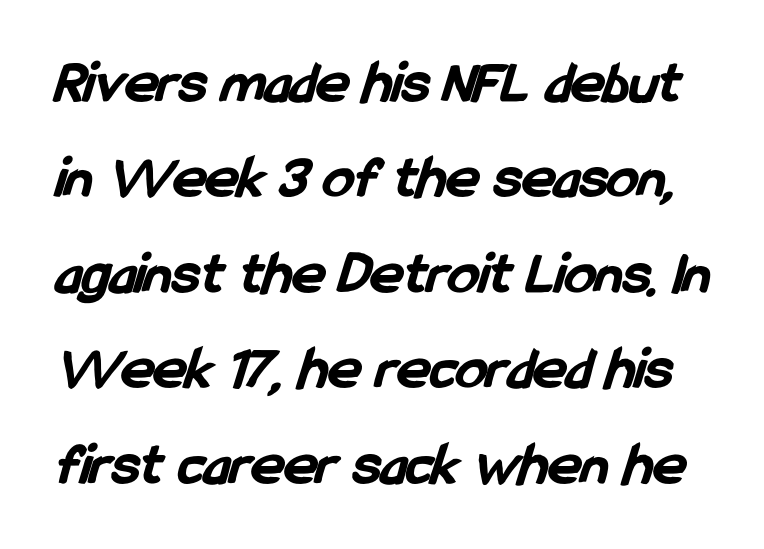
The space directly below the letters is spotless. Notice how thick the strokes are: this is what a full bold looks like. The rendering keeps characters at their native spacing. Typographically, this falls in the sans-serif category. Looks like regular typesetting: each glyph gets only the width it needs. In terms of leading, this rendering sits right in the middle.
